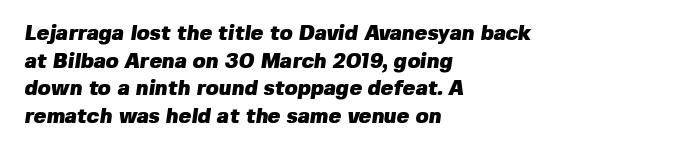
Summary of vertical rhythm: regular, with standard interline spacing. The tracking reads as untouched default to a designer's eye. The baseline area is clear. I'd describe the lettering as bold — thick and assertive. Short and long lines alike share a common starting point at left.
